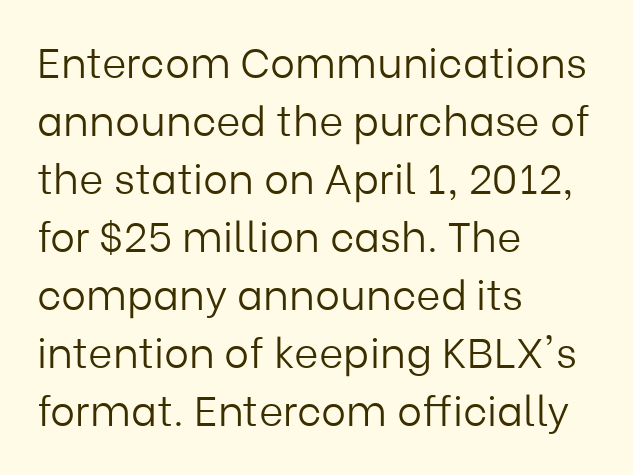
Font category for this specimen: sans-serif. Typeset ragged right — the left edge is the straight one. Nobody drew a line under any word here. Ordinary non-slanted type is in use.
